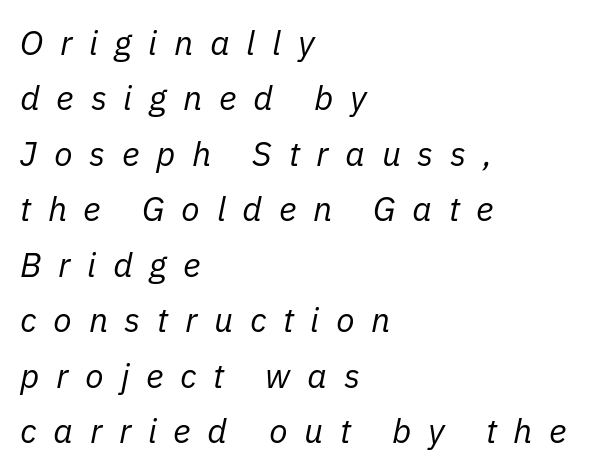
Type without underlining. Short and long lines alike share a common starting point at left. Whoever set this chose a conventional vertical rhythm. These lines are rendered in a variable-pitch font. Weight: in the light-to-regular range. The line texture is sparse and dotted thanks to wide tracking.
